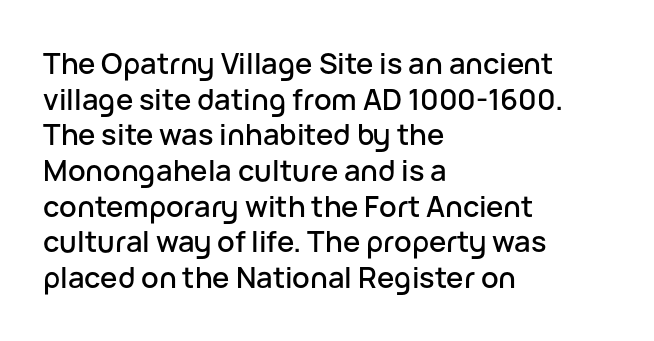
The image shows 29 px sans-serif type, upright; set left-aligned, line spacing 1.23x, normal letter spacing, not underlined; low stroke contrast and a medium x-height.
